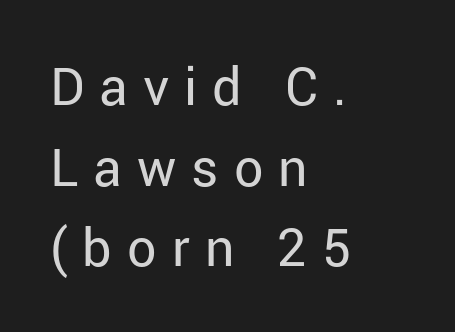
{"serif": "no", "italic": "no", "bold": "no", "weight": "regular", "width": "normal", "stroke_contrast": "low", "x_height": "medium", "monospaced": "no", "underline": "no", "align": "left", "line_spacing": "normal", "line_spacing_ratio": 1.55, "letter_spacing": "wide", "letter_spacing_em": 0.29, "glyph_px": 52}
